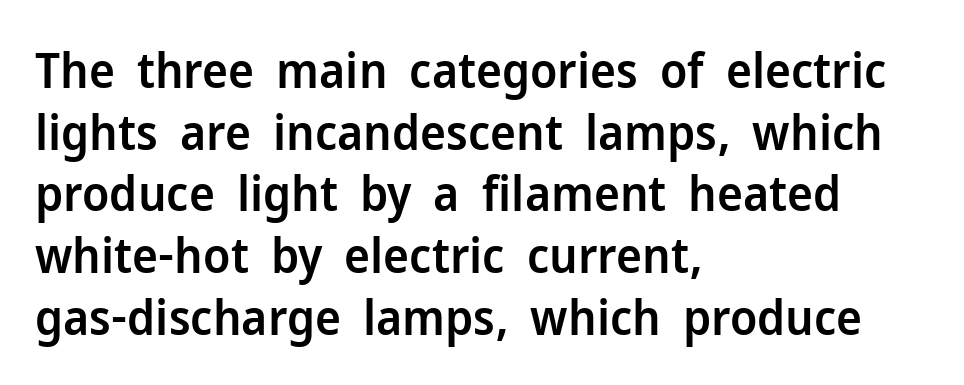
Posture: upright roman. This rendering uses left alignment, leaving the right contour irregular. The vertical gap from one line to the next is medium. Emphasis by weight is partial: semibold.
